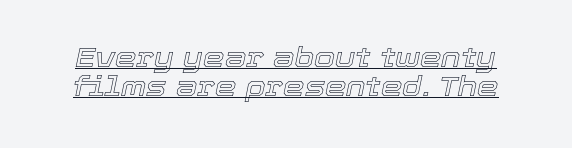
Q: Is the text italic (slanted)? A: Yes, it leans right by about 12 degrees.
Q: Is the text underlined? A: Yes.
Q: Is the spacing between letters normal or unusually wide? A: Normal.
Q: Is the spacing between lines tight, normal or loose? A: Tight.
